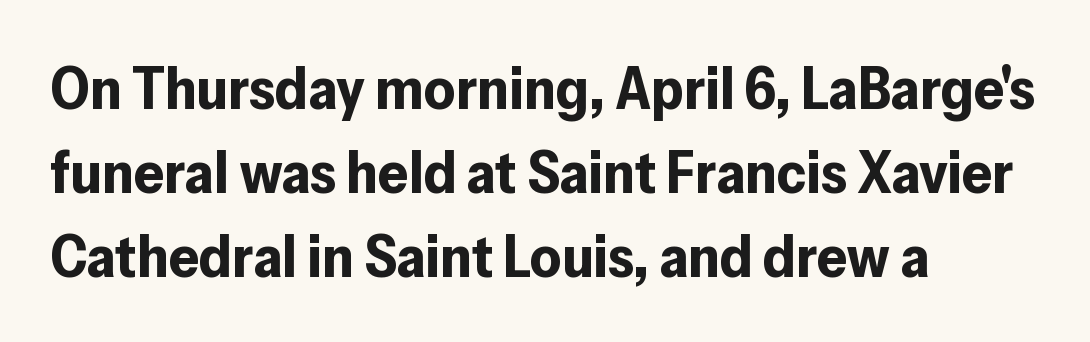
Think of a printed novel: that variable character pitch is what you see here. Horizontally, the lines are justified to the leading edge only. To sum up the face: it is a sans, with no serifs. The area under the type is left untouched.
